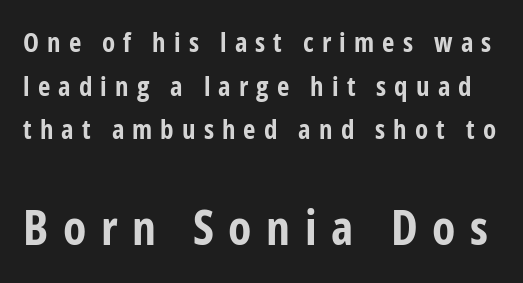
These two chunks differ in scale, with the bottom chunk taking the larger measure. Typographic density is high because the face is bold. Ordinary non-slanted type is in use. This rendering widens character spacing well past its baseline value. A clean baseline with only descenders dipping below it. Does the leading feel generous? No, just average.
